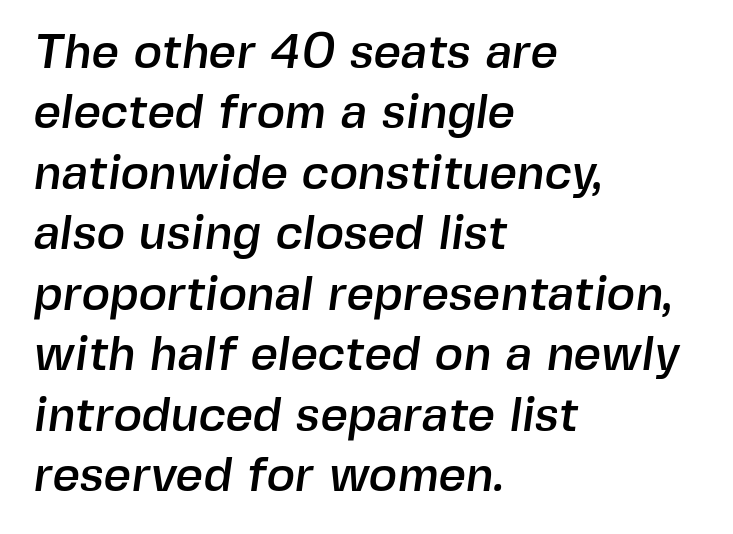
Observe the absence of serifs on each vertical stroke in this sample. Do the characters align in a grid? No, the font is proportional. Baseline-to-baseline distance is the conventional proportion of letter height. The space beneath each line is pristine and unruled. Between one letter and the next there's only the usual sliver of space.
